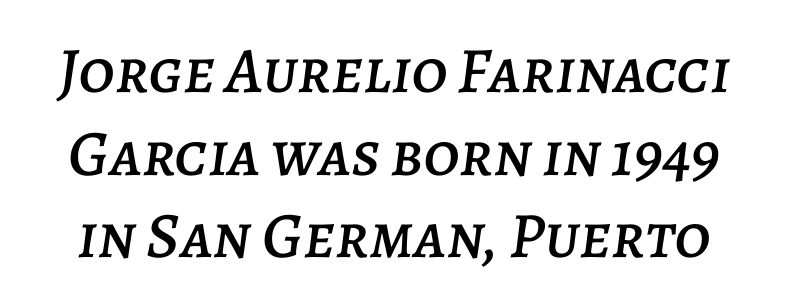
{"italic": "yes", "lean": "right", "slant_degrees": 7, "width": "normal", "stroke_contrast": "low", "x_height": "large", "monospaced": "no", "underline": "no", "line_spacing": "normal", "line_spacing_ratio": 1.27, "letter_spacing": "normal", "letter_spacing_em": 0.0, "glyph_px": 65}
